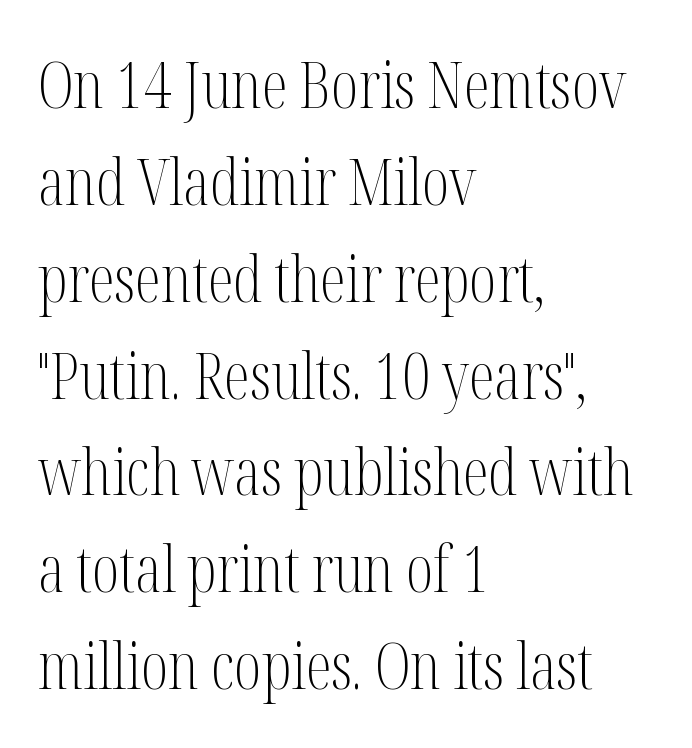
The image shows 65 px light, condensed serif type, upright; set left-aligned, normal line spacing (1.49x), normal letter spacing, not underlined; medium stroke contrast and a medium x-height.
